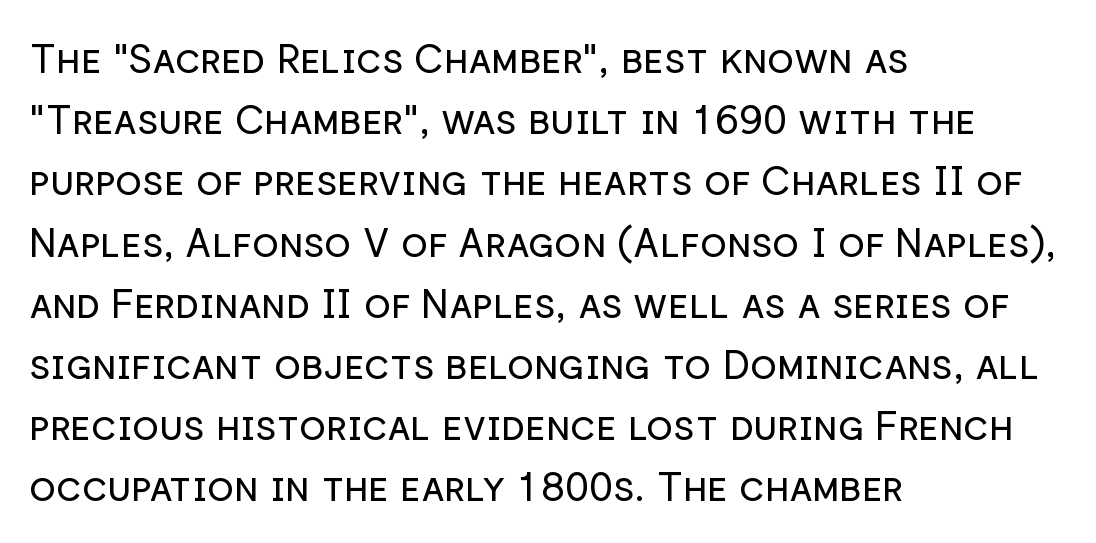
A quiet, ordinary-to-light weight characterises the typeface. Type style note: lacks serifs. Layout note: lines flush left. The glyphs are unaccompanied by any horizontal stroke below them. The leading is moderate, giving the passage an even texture. No extra tracking has been applied to these lines.
